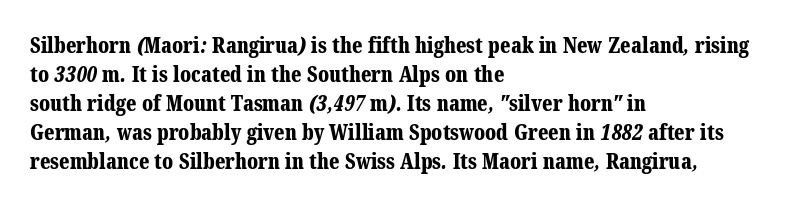
The image shows 21 px bold type; set left-aligned, normal line spacing (1.38x), normal letter spacing, not underlined.
